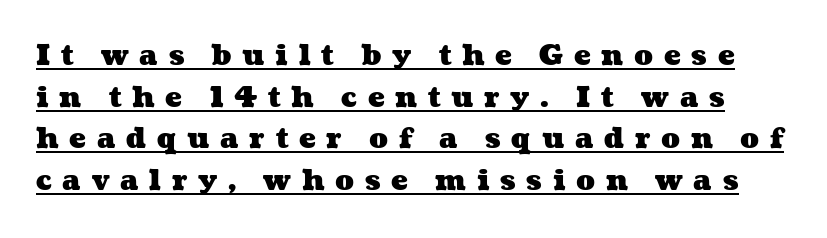
This rendering widens character spacing well past its baseline value. In designer terms, the underline attribute is active on this setting. The rendering uses natural spacing where letterforms have individual widths. Notice how thick the strokes are: this is what a full bold looks like. Successive baselines arrive at the customary interval.
